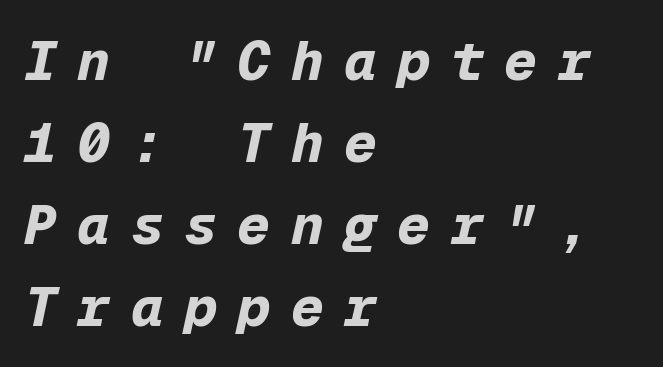
The image shows 55 px bold type, italic (leaning right), monospaced; set left-aligned, normal line spacing (1.49x), unusually wide letter spacing (+0.37 em), not underlined; low stroke contrast and a medium x-height.
